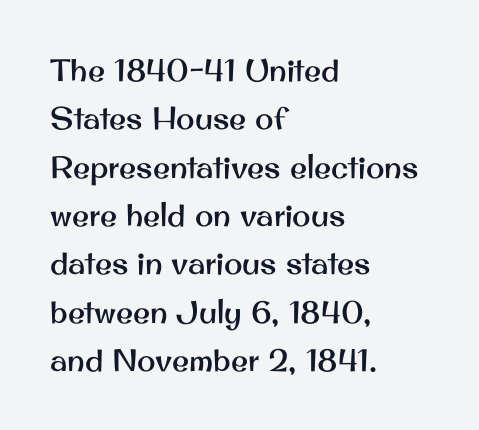
{"serif": "no", "italic": "no", "width": "normal", "stroke_contrast": "medium", "x_height": "small", "monospaced": "no", "underline": "no", "align": "left", "line_spacing": "normal", "line_spacing_ratio": 1.56, "letter_spacing": "normal", "letter_spacing_em": 0.0, "glyph_px": 31}
